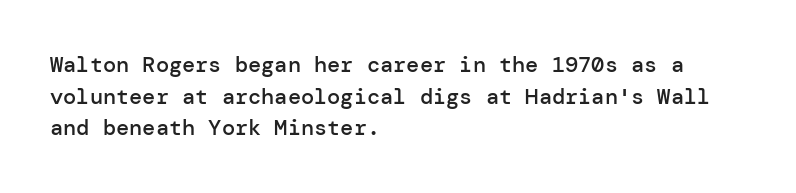
The passage shown stacks its lines at a standard gap. Beneath every word, the page is bare. The compositor pushed each line to the left boundary. Tall strokes in this sample are plumb rather than angled.
